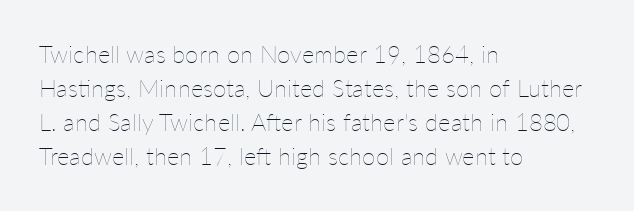
{"italic": "no", "bold": "no", "underline": "no", "align": "left", "line_spacing": "normal", "line_spacing_ratio": 1.42, "letter_spacing": "normal", "letter_spacing_em": 0.0, "glyph_px": 24}
